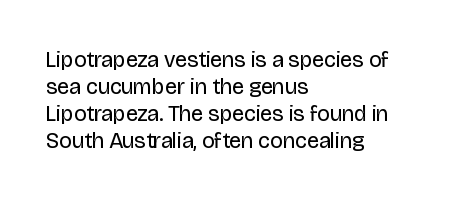
Q: Is the text bold? A: No.
Q: Is the text italic (slanted)? A: No, it is upright.
Q: Is the text underlined? A: No.
Q: How is the paragraph aligned? A: Left-aligned.
Q: Is the spacing between letters normal or unusually wide? A: Normal.
